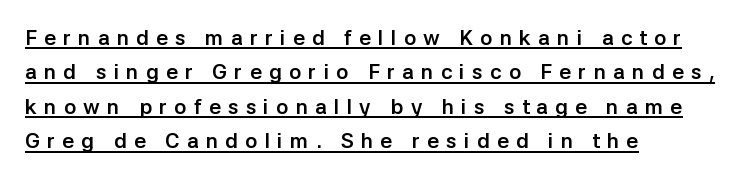
Q: Is the text bold? A: Yes.
Q: Is the text italic (slanted)? A: No, it is upright.
Q: Is the text underlined? A: Yes.
Q: How is the paragraph aligned? A: Left-aligned.
Q: Is the spacing between letters normal or unusually wide? A: Unusually wide.
Q: Is the spacing between lines tight, normal or loose? A: Normal.
